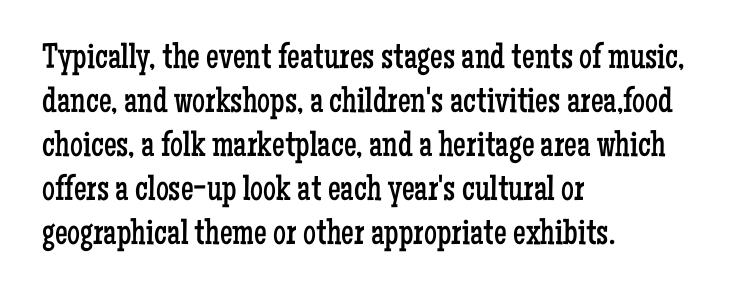
{"serif": "yes", "italic": "no", "bold": "no", "weight": "regular", "width": "condensed", "stroke_contrast": "low", "x_height": "medium", "monospaced": "no", "underline": "no", "align": "left", "line_spacing_ratio": 1.22, "letter_spacing": "normal", "letter_spacing_em": 0.0, "glyph_px": 36}
